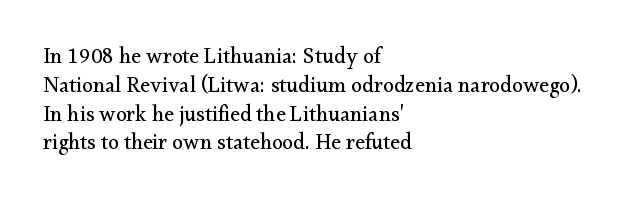
{"italic": "no", "bold": "no", "underline": "no", "align": "left", "line_spacing": "normal", "line_spacing_ratio": 1.31, "letter_spacing": "normal", "letter_spacing_em": 0.0, "glyph_px": 22}
